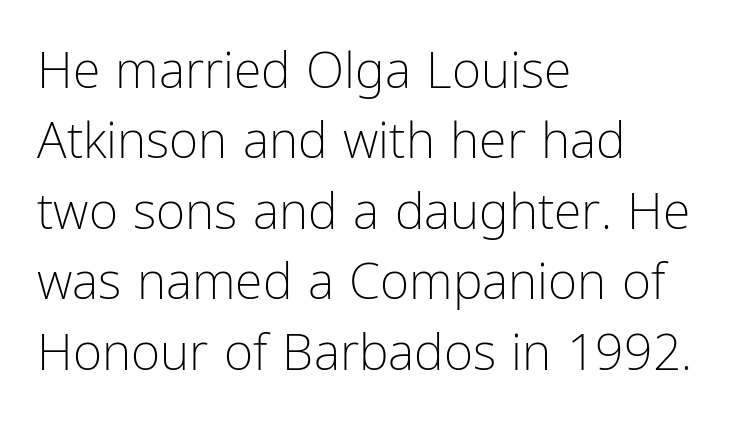
The image shows 50 px light, condensed sans-serif type, upright; set left-aligned, normal line spacing (1.41x), normal letter spacing, not underlined; low stroke contrast and a medium x-height.
